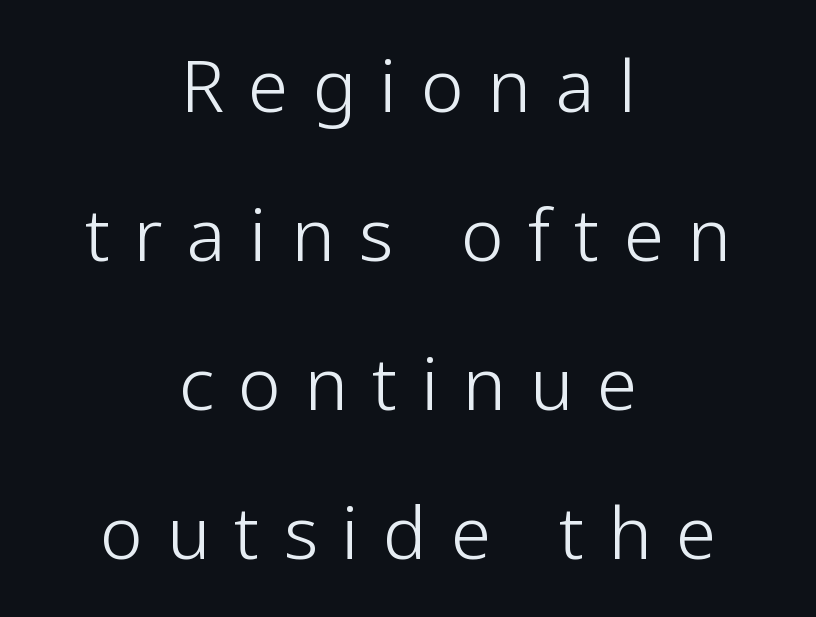
The image shows 72 px light sans-serif type, upright; set centered, loose line spacing (2.07x), unusually wide letter spacing (+0.34 em), not underlined; low stroke contrast and a medium x-height.
